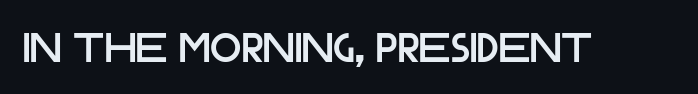
This sample uses plain, unmodified letter spacing. Proportional: the letters do not fall into vertical columns. The zone under the glyphs is completely vacant. The lettering stays uniformly vertical, giving the passage a roman look. Nothing sits at the stroke ends, so this counts as sans-serif.
